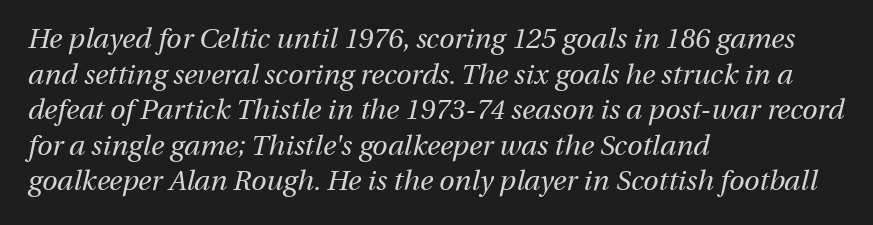
{"italic": "yes", "lean": "right", "slant_degrees": 13, "bold": "no", "weight": "regular", "width": "normal", "stroke_contrast": "medium", "x_height": "medium", "monospaced": "no", "underline": "no", "align": "left", "line_spacing": "normal", "line_spacing_ratio": 1.27, "letter_spacing": "normal", "letter_spacing_em": 0.0, "glyph_px": 28}
